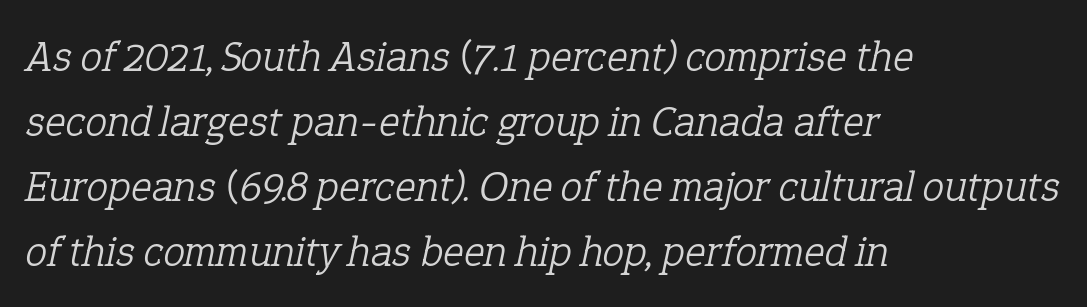
Q: Is the text bold? A: No.
Q: Is the text italic (slanted)? A: Yes, it leans right by about 12 degrees.
Q: Is the typeface a serif or a sans-serif typeface? A: Serif.
Q: Is the text underlined? A: No.
Q: How is the paragraph aligned? A: Left-aligned.
Q: Is the spacing between letters normal or unusually wide? A: Normal.
Q: Is the spacing between lines tight, normal or loose? A: Normal.
Q: Width (condensed, normal, or wide)? A: Normal.
Q: Stroke contrast? A: Low.
Q: x-height? A: Medium.
Q: Monospaced? A: No.
